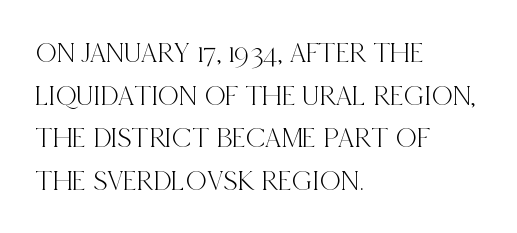
{"serif": "yes", "italic": "no", "width": "condensed", "x_height": "large", "monospaced": "no", "underline": "no", "align": "left", "line_spacing": "normal", "line_spacing_ratio": 1.47, "letter_spacing": "normal", "letter_spacing_em": 0.0, "glyph_px": 29}
